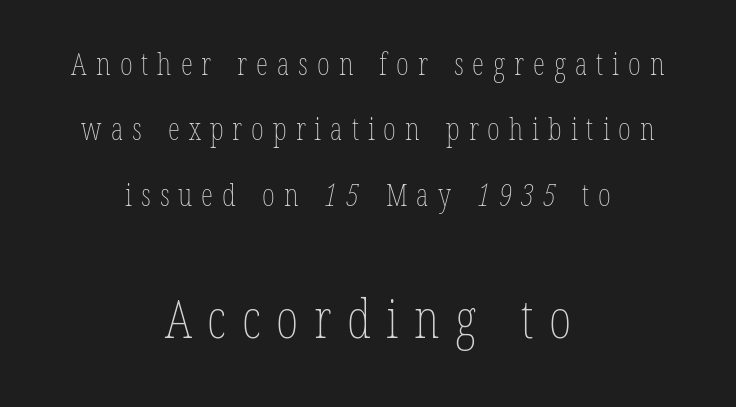
Look at the glyph heights: the lower group is clearly the bigger setting. Heaviness? Minimal to ordinary, like unemphasized prose. Compared with typical body copy, the letter spacing here is much looser. The passage shown is not underscored anywhere. Each letter keeps its own natural width here, so spacing adapts to shape.
